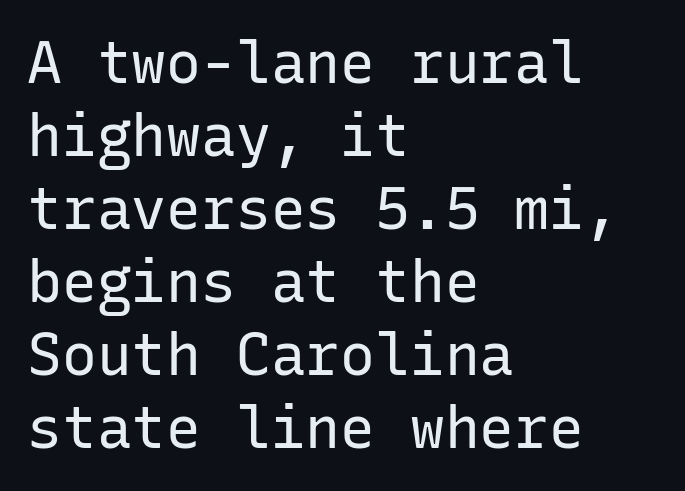
Q: Is the text bold? A: No.
Q: Is the text italic (slanted)? A: No, it is upright.
Q: Is the typeface a serif or a sans-serif typeface? A: Sans-serif.
Q: Is the text underlined? A: No.
Q: How is the paragraph aligned? A: Left-aligned.
Q: Is the spacing between letters normal or unusually wide? A: Normal.
Q: Is the spacing between lines tight, normal or loose? A: Normal.
Q: Width (condensed, normal, or wide)? A: Normal.
Q: Stroke contrast? A: Low.
Q: x-height? A: Medium.
Q: Monospaced? A: Yes.
